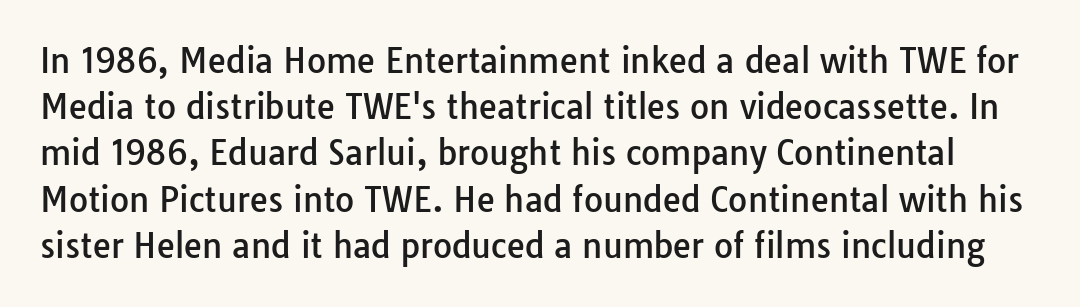
{"serif": "no", "italic": "no", "width": "normal", "stroke_contrast": "low", "x_height": "medium", "monospaced": "no", "underline": "no", "line_spacing": "normal", "line_spacing_ratio": 1.4, "letter_spacing": "normal", "letter_spacing_em": 0.0, "glyph_px": 33}
